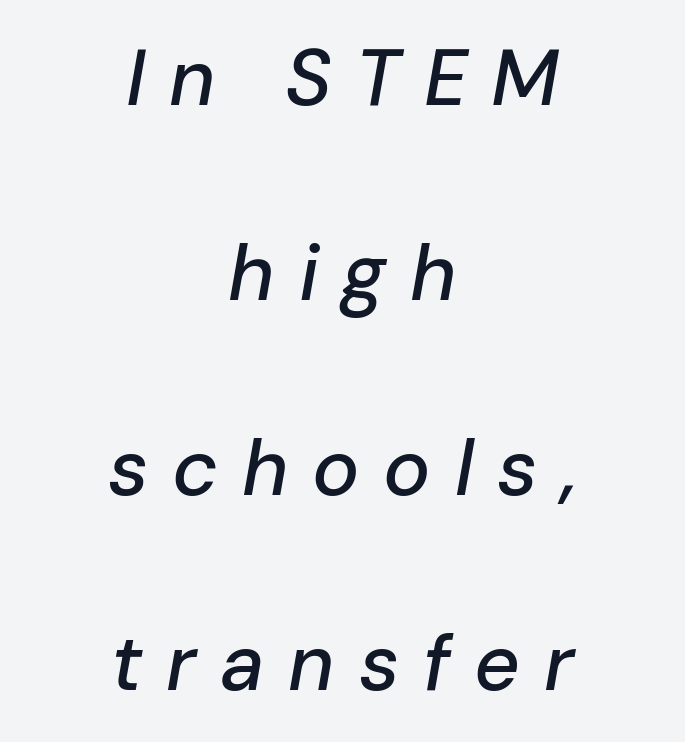
Looks like regular typesetting: each glyph gets only the width it needs. The horizontal fit of the characters is loose and conspicuously gappy. There's an unmistakable incline to the writing here. The designer dialed line spacing up above the default.
